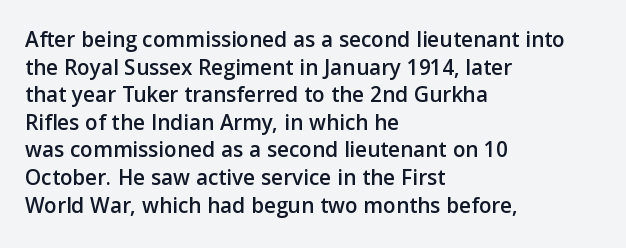
The line texture is even and compact thanks to regular tracking. These lines stack with their left ends in a neat column. The lettering stays uniformly vertical, giving the passage a roman look. Check the space under the baseline: it is left empty.
